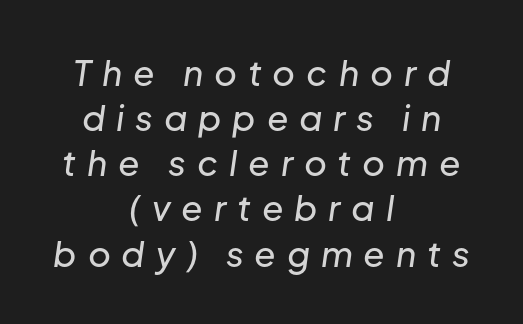
The image shows 35 px text type, italic (leaning right); set centered, normal line spacing (1.29x), unusually wide letter spacing (+0.31 em), not underlined; low stroke contrast and a medium x-height.
